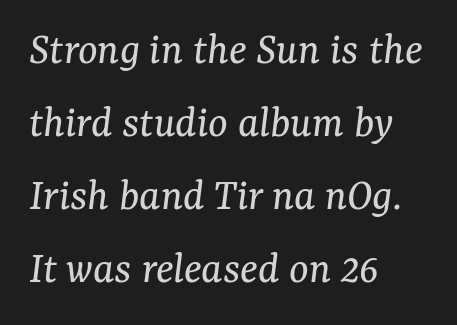
Proportional: the letters do not fall into vertical columns. The cut favours lightness, reaching ordinary text weight at its darkest. Leading matches the norm, producing a regular column. When letters slant like this, we call the style italic.
